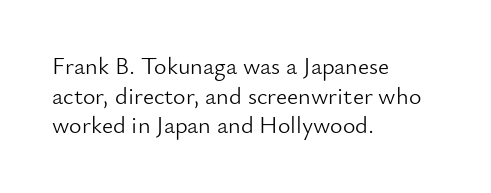
The image shows 24 px text type, upright; set left-aligned, line spacing 1.23x, normal letter spacing, not underlined.
